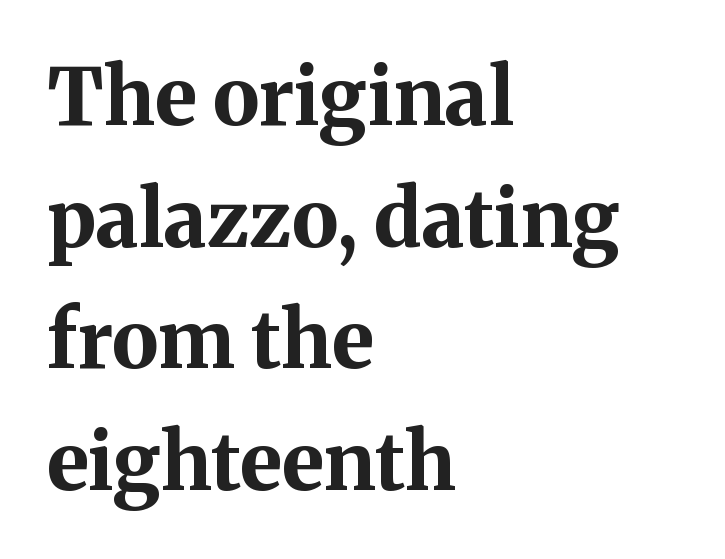
Q: Is the text bold? A: Yes.
Q: Is the text italic (slanted)? A: No, it is upright.
Q: Is the typeface a serif or a sans-serif typeface? A: Serif.
Q: Is the text underlined? A: No.
Q: How is the paragraph aligned? A: Left-aligned.
Q: Is the spacing between letters normal or unusually wide? A: Normal.
Q: Is the spacing between lines tight, normal or loose? A: Normal.
Q: Width (condensed, normal, or wide)? A: Normal.
Q: Stroke contrast? A: Medium.
Q: x-height? A: Medium.
Q: Monospaced? A: No.
